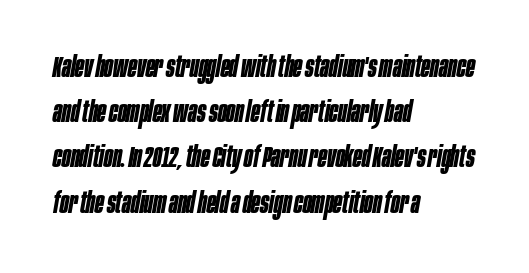
The image shows 29 px bold, condensed type, italic (leaning right); set left-aligned, normal line spacing (1.56x), normal letter spacing, not underlined; low stroke contrast and a large x-height.
